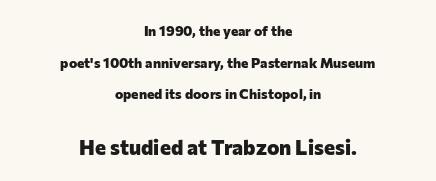
{"italic": "no", "bold": "yes", "underline": "no", "align": "center", "line_spacing": "loose", "line_spacing_ratio": 2.26, "letter_spacing": "normal", "letter_spacing_em": 0.0, "larger_block": "second", "size_ratio": 1.5, "glyph_px": 21}
